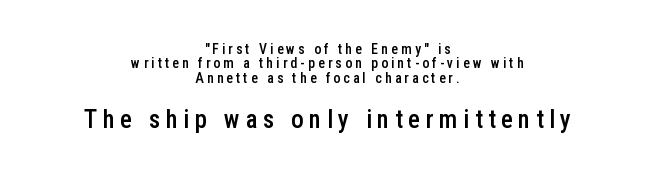
The image shows 25 px text type, upright; set centered, tight line spacing (1.03x), unusually wide letter spacing (+0.22 em), not underlined; the second (bottom) block is 1.79x larger.
